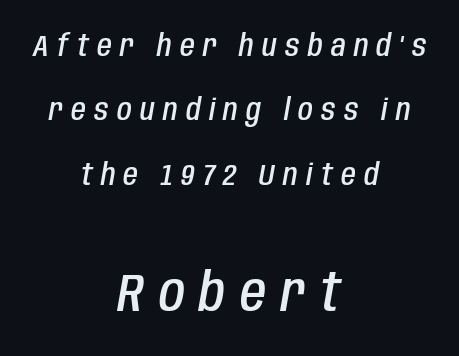
The image shows 53 px semibold, condensed type, italic (leaning right); set centered, loose line spacing (2.15x), unusually wide letter spacing (+0.28 em), not underlined; the second (bottom) block is 1.77x larger; low stroke contrast and a large x-height.
